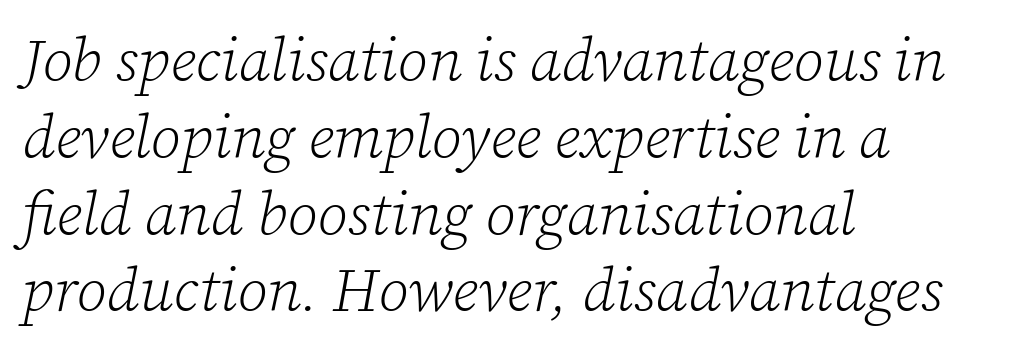
The image shows 60 px light serif type, italic (leaning right); set left-aligned, normal line spacing (1.28x), normal letter spacing, not underlined; low stroke contrast and a medium x-height.
